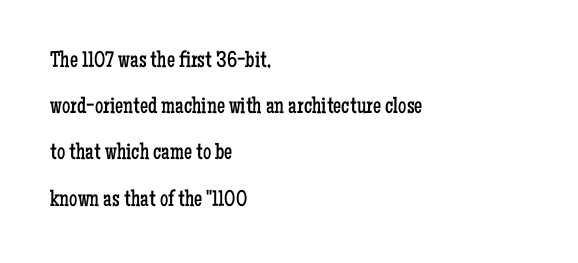
{"italic": "no", "bold": "no", "underline": "no", "align": "left", "line_spacing": "loose", "line_spacing_ratio": 2.01, "letter_spacing": "normal", "letter_spacing_em": 0.0, "glyph_px": 23}
